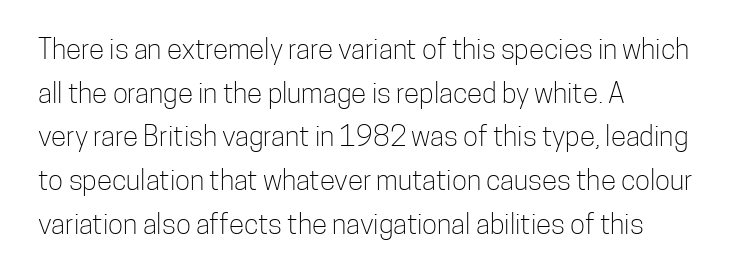
Q: Is the text bold? A: No.
Q: Is the text italic (slanted)? A: No, it is upright.
Q: Is the typeface a serif or a sans-serif typeface? A: Sans-serif.
Q: Is the text underlined? A: No.
Q: How is the paragraph aligned? A: Left-aligned.
Q: Is the spacing between letters normal or unusually wide? A: Normal.
Q: Is the spacing between lines tight, normal or loose? A: Normal.
Q: Width (condensed, normal, or wide)? A: Condensed.
Q: Stroke contrast? A: Low.
Q: x-height? A: Medium.
Q: Monospaced? A: No.
